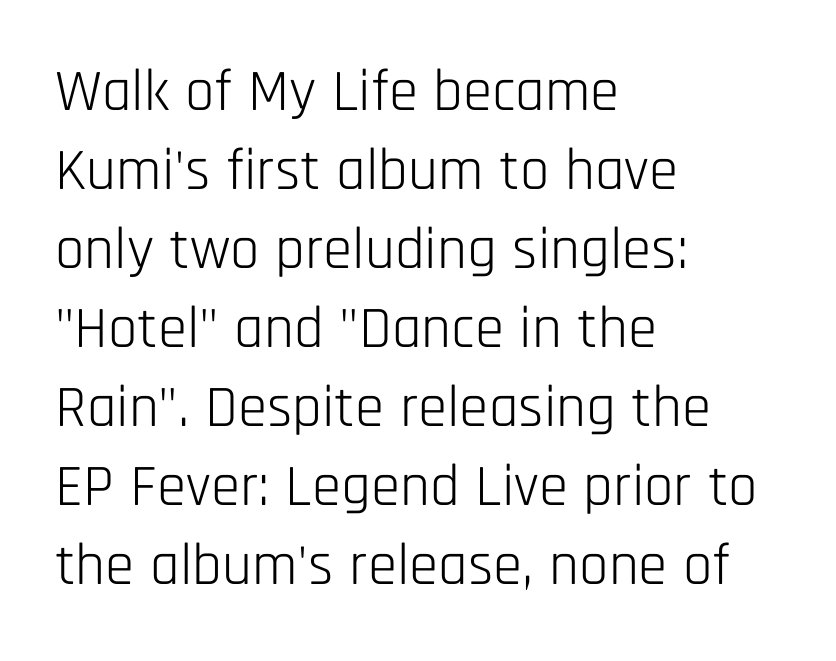
The image shows 59 px light, condensed sans-serif type, upright; set left-aligned, normal line spacing (1.34x), normal letter spacing, not underlined; low stroke contrast and a large x-height.
